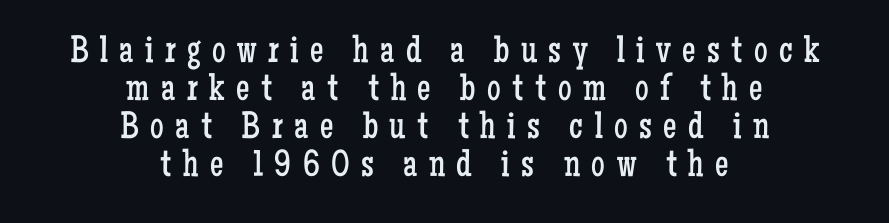
Q: Is the text bold? A: No.
Q: Is the text italic (slanted)? A: No, it is upright.
Q: Is the typeface a serif or a sans-serif typeface? A: Serif.
Q: Is the text underlined? A: No.
Q: How is the paragraph aligned? A: Centered.
Q: Is the spacing between letters normal or unusually wide? A: Unusually wide.
Q: Is the spacing between lines tight, normal or loose? A: Tight.
Q: Width (condensed, normal, or wide)? A: Condensed.
Q: Stroke contrast? A: Low.
Q: x-height? A: Medium.
Q: Monospaced? A: No.
